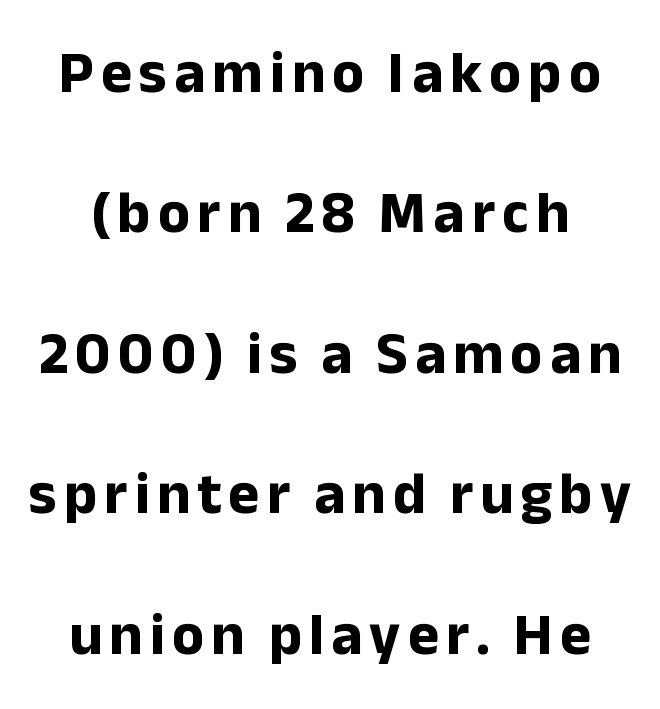
Regarding serifs, this sample does without them. Posture: straight, roman, zero tilt. You'd pick this weight for a headline — it's a proper bold. A typesetter would call this proportional, since set widths differ per character. A bare baseline throughout the passage. Horizontal bands of white between lines are thick stripes.
